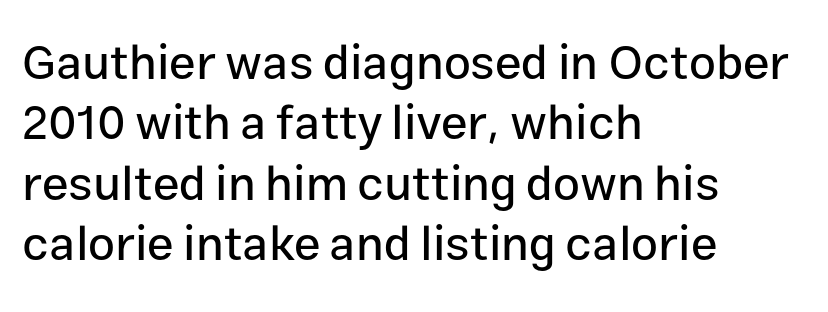
Q: Is the text italic (slanted)? A: No, it is upright.
Q: Is the typeface a serif or a sans-serif typeface? A: Sans-serif.
Q: Is the text underlined? A: No.
Q: How is the paragraph aligned? A: Left-aligned.
Q: Is the spacing between letters normal or unusually wide? A: Normal.
Q: Is the spacing between lines tight, normal or loose? A: Normal.
Q: Width (condensed, normal, or wide)? A: Normal.
Q: Stroke contrast? A: Low.
Q: x-height? A: Medium.
Q: Monospaced? A: No.
